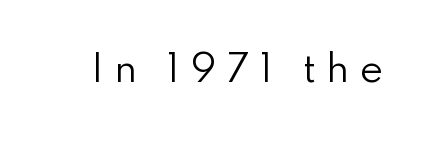
Compared with a typical body face, this is equally light or lighter still. These lines are composed in type without serifs. What stands out about the letter spacing? Its width — letters are far apart. Lines of text with bare space underneath.
